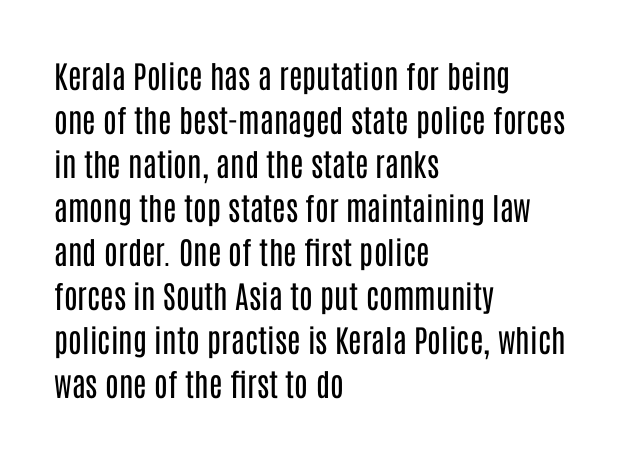
{"serif": "no", "italic": "no", "bold": "no", "weight": "regular", "width": "condensed", "stroke_contrast": "low", "x_height": "large", "monospaced": "no", "underline": "no", "align": "left", "line_spacing": "normal", "line_spacing_ratio": 1.42, "letter_spacing": "normal", "letter_spacing_em": 0.0, "glyph_px": 31}
